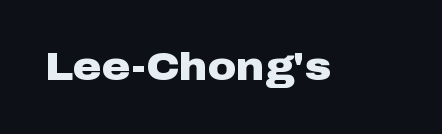
What stands out about the letter spacing? Nothing — it is the standard amount. Weight check: bold — yes, fully. The passage shown is typed in a proportional face where columns would drift. Just letters on the line, the space beneath them empty. Typographically, this falls in the sans-serif category.
